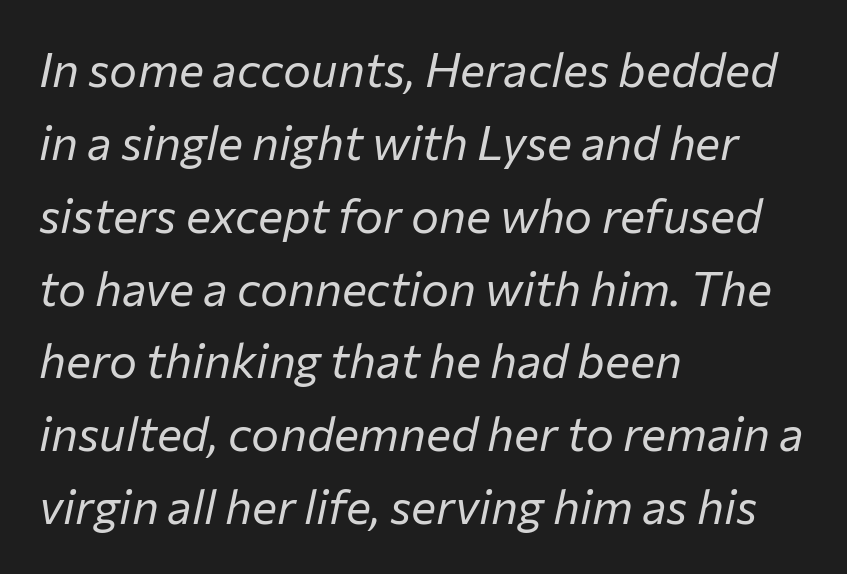
{"italic": "yes", "lean": "right", "slant_degrees": 12, "bold": "no", "weight": "regular", "width": "normal", "stroke_contrast": "low", "x_height": "medium", "monospaced": "no", "underline": "no", "align": "left", "line_spacing": "normal", "line_spacing_ratio": 1.55, "letter_spacing": "normal", "letter_spacing_em": 0.0, "glyph_px": 47}
